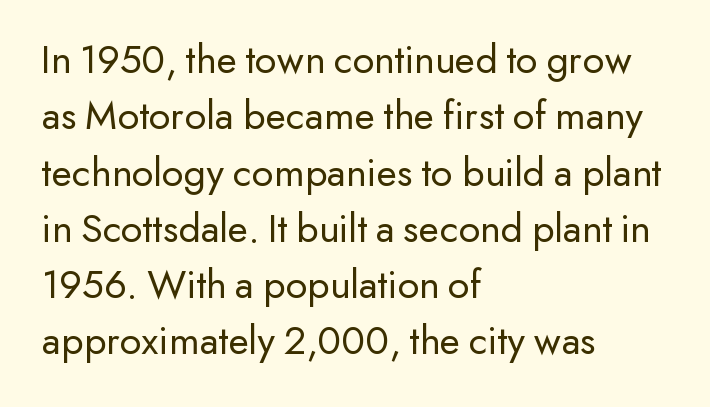
Q: Is the text bold? A: No.
Q: Is the text italic (slanted)? A: No, it is upright.
Q: Is the typeface a serif or a sans-serif typeface? A: Sans-serif.
Q: Is the text underlined? A: No.
Q: How is the paragraph aligned? A: Left-aligned.
Q: Is the spacing between letters normal or unusually wide? A: Normal.
Q: Is the spacing between lines tight, normal or loose? A: Normal.
Q: Width (condensed, normal, or wide)? A: Normal.
Q: Stroke contrast? A: Low.
Q: x-height? A: Small.
Q: Monospaced? A: No.
